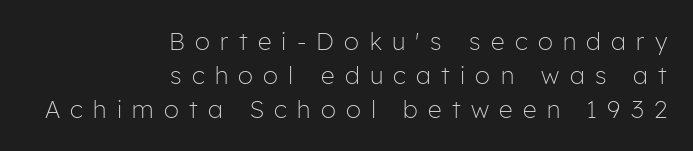
The image shows 24 px text type, upright; set right-aligned, normal line spacing (1.42x), unusually wide letter spacing (+0.43 em), not underlined.
